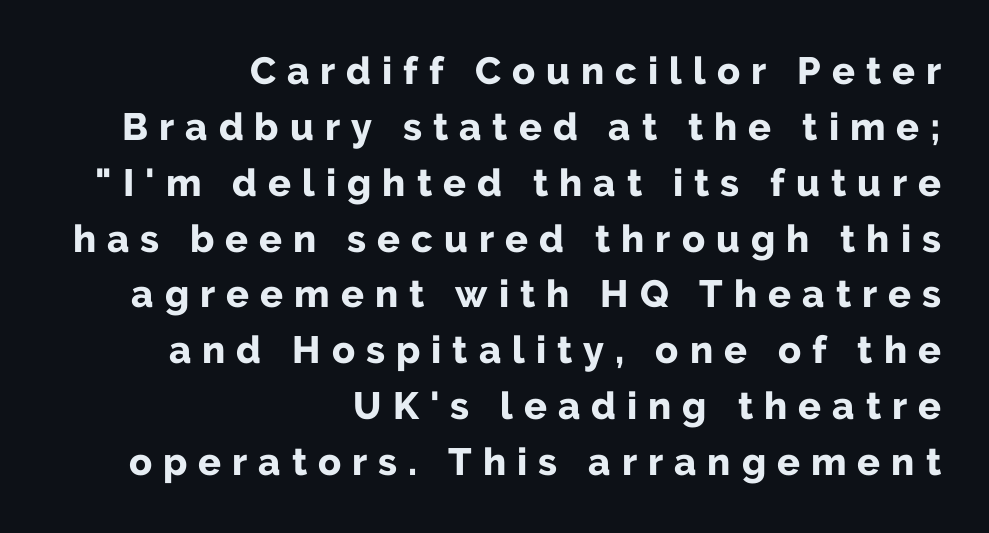
Q: Is the text bold? A: Yes.
Q: Is the text italic (slanted)? A: No, it is upright.
Q: Is the typeface a serif or a sans-serif typeface? A: Sans-serif.
Q: Is the text underlined? A: No.
Q: How is the paragraph aligned? A: Right-aligned.
Q: Is the spacing between letters normal or unusually wide? A: Unusually wide.
Q: Is the spacing between lines tight, normal or loose? A: Normal.
Q: Width (condensed, normal, or wide)? A: Normal.
Q: Stroke contrast? A: Low.
Q: x-height? A: Medium.
Q: Monospaced? A: No.
